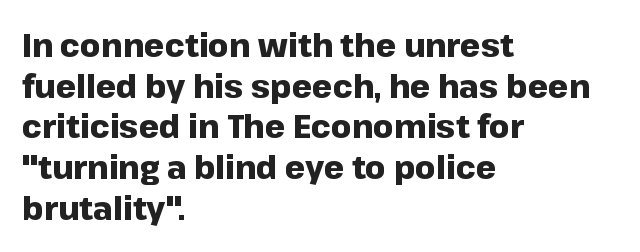
{"serif": "no", "italic": "no", "bold": "yes", "weight": "heavy", "width": "normal", "stroke_contrast": "low", "x_height": "medium", "monospaced": "no", "underline": "no", "align": "left", "line_spacing": "normal", "line_spacing_ratio": 1.27, "letter_spacing": "normal", "letter_spacing_em": 0.0, "glyph_px": 32}
